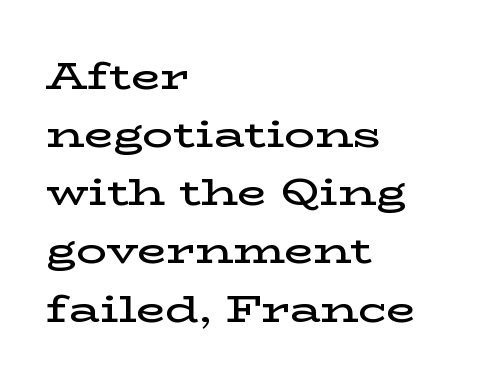
Each line starts at the same left margin while the right side varies. Evenly set lines give the paragraph a standard silhouette. Each letter's strokes conclude with small projecting serifs. The face used here is a semibold: visibly heavier than regular, lighter than bold. Tracking value appears to be zero — textbook default spacing. Spacing verdict: proportional, widths tailored to each character.
